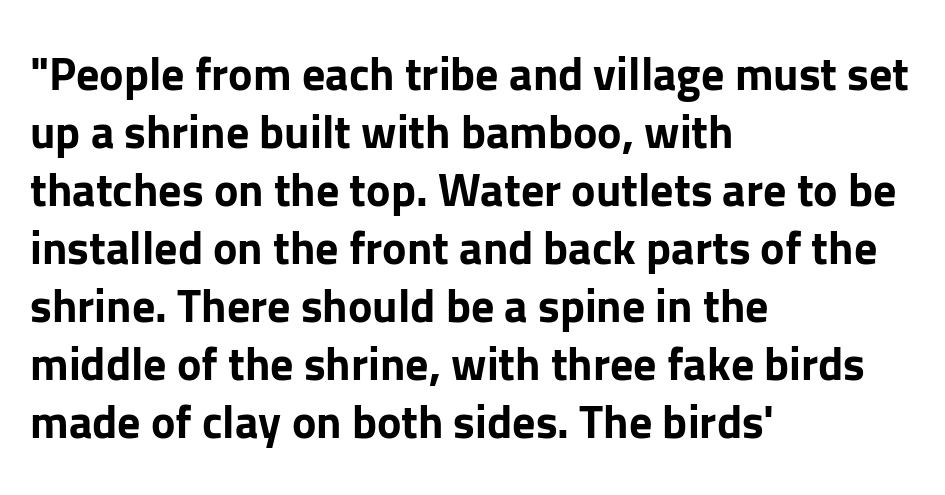
{"serif": "no", "italic": "no", "bold": "yes", "weight": "bold", "width": "normal", "stroke_contrast": "low", "x_height": "medium", "monospaced": "no", "underline": "no", "align": "left", "line_spacing": "normal", "line_spacing_ratio": 1.26, "letter_spacing": "normal", "letter_spacing_em": 0.0, "glyph_px": 46}
